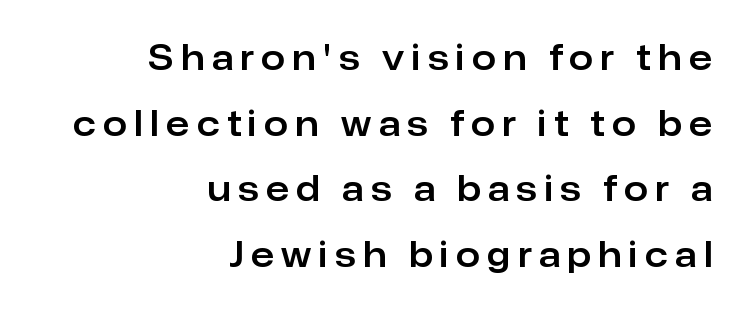
{"serif": "no", "italic": "no", "width": "normal", "stroke_contrast": "low", "x_height": "medium", "monospaced": "no", "underline": "no", "align": "right", "line_spacing": "loose", "line_spacing_ratio": 1.93, "letter_spacing": "wide", "letter_spacing_em": 0.22, "glyph_px": 34}
